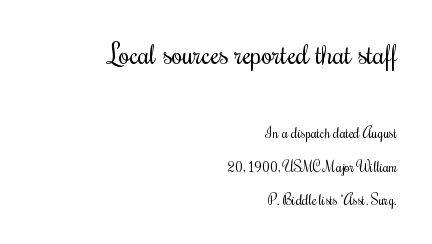
{"bold": "no", "weight": "regular", "width": "condensed", "stroke_contrast": "medium", "x_height": "small", "monospaced": "no", "underline": "no", "align": "right", "line_spacing": "loose", "line_spacing_ratio": 2.36, "letter_spacing": "normal", "letter_spacing_em": 0.0, "larger_block": "first", "size_ratio": 2.0, "glyph_px": 28}
